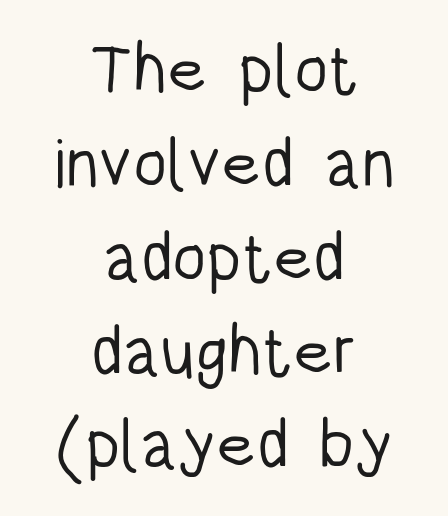
Posture: straight, roman, zero tilt. Does the leading feel generous? No, just average. The characters are drawn with everyday or finer stroke widths. A typesetter would call this proportional, since set widths differ per character. Decoration check: the copy has no underline. The horizontal fit of the characters is conventional and even.
